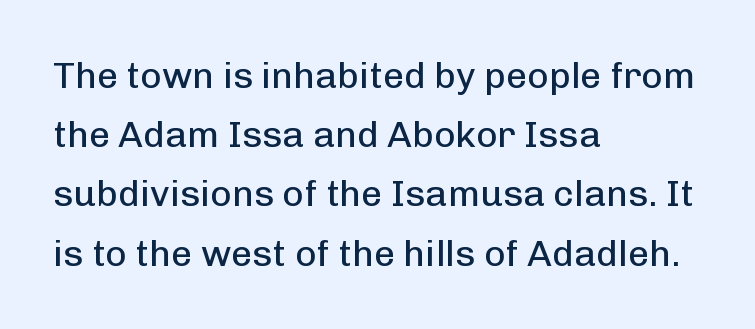
The image shows 37 px regular-weight sans-serif type, upright; set left-aligned, normal line spacing (1.6x), normal letter spacing, not underlined; low stroke contrast and a medium x-height.
